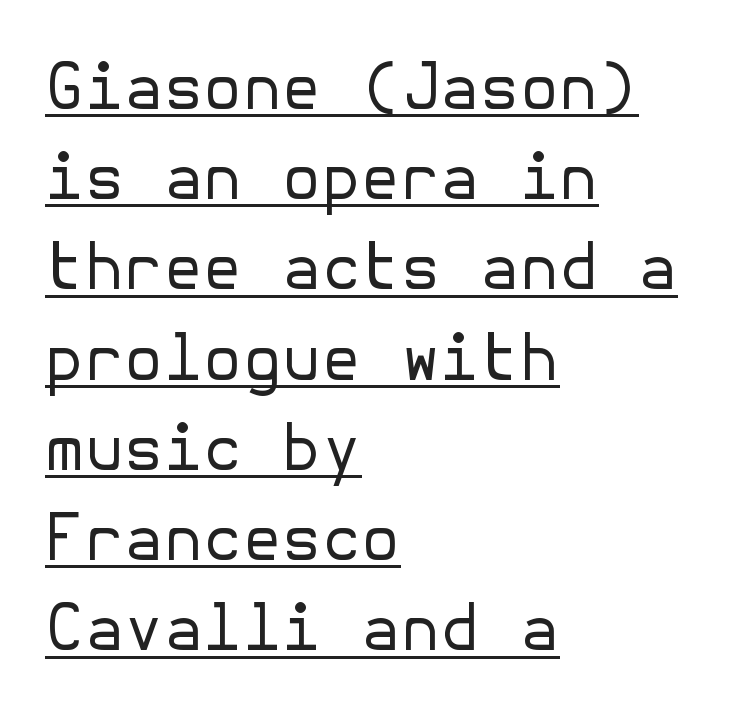
Q: Is the text bold? A: No.
Q: Is the text italic (slanted)? A: No, it is upright.
Q: Is the typeface a serif or a sans-serif typeface? A: Sans-serif.
Q: Is the text underlined? A: Yes.
Q: How is the paragraph aligned? A: Left-aligned.
Q: Is the spacing between letters normal or unusually wide? A: Normal.
Q: Is the spacing between lines tight, normal or loose? A: Normal.
Q: Width (condensed, normal, or wide)? A: Normal.
Q: Stroke contrast? A: Low.
Q: x-height? A: Medium.
